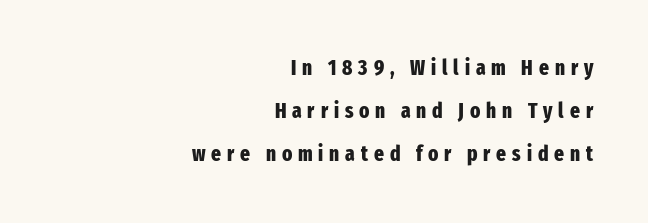
Airy leading. The typesetter chose a ragged-left arrangement here. Ascenders rise straight up at ninety degrees. Plain, unruled lines of type. Bold? Absolutely — the strokes are thick and heavy. Caption: expanded tracking, letters set apart.
